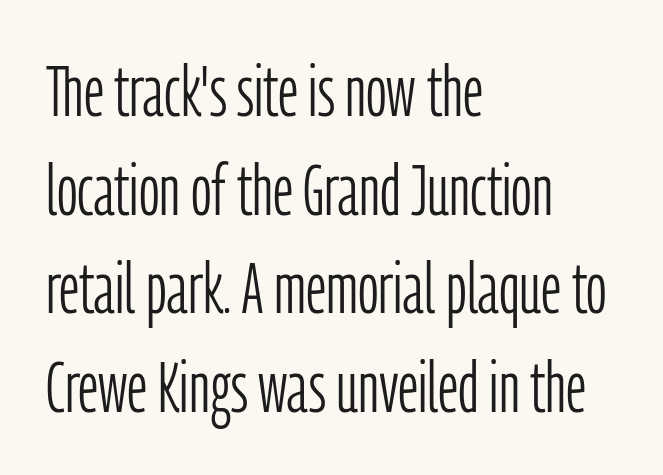
{"serif": "no", "italic": "no", "bold": "no", "weight": "light", "width": "condensed", "stroke_contrast": "low", "x_height": "medium", "monospaced": "no", "underline": "no", "align": "left", "line_spacing": "normal", "line_spacing_ratio": 1.37, "letter_spacing": "normal", "letter_spacing_em": 0.0, "glyph_px": 72}
